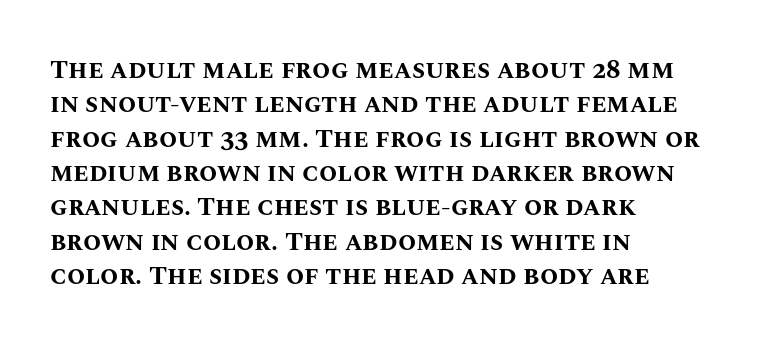
The image shows 26 px bold type, upright; set left-aligned, normal line spacing (1.32x), normal letter spacing, not underlined.
